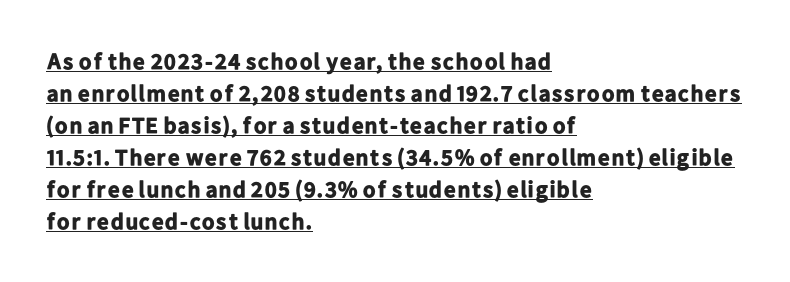
Emphasis by weight is at full strength: bold. Layout note: lines flush left. Students, note that the glyphs here touch the page at normal intervals. The letters stand straight up with perfectly vertical stems. In designer terms, the underline attribute is active on this setting. Successive baselines arrive at the customary interval.
